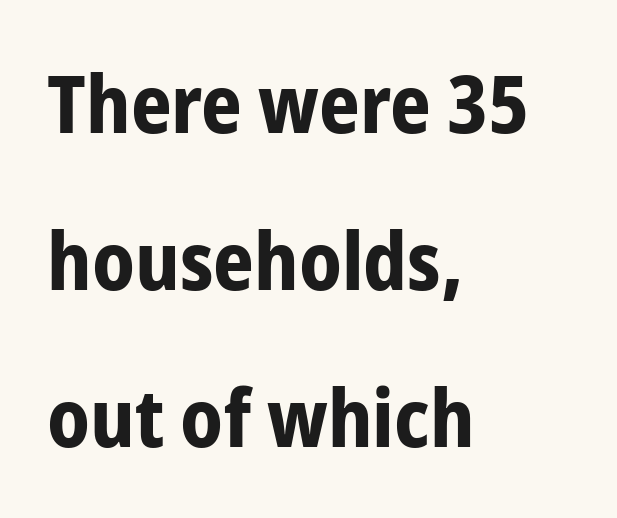
The image shows 80 px bold, condensed sans-serif type, upright; set left-aligned, loose line spacing (1.96x), normal letter spacing, not underlined; low stroke contrast and a medium x-height.
